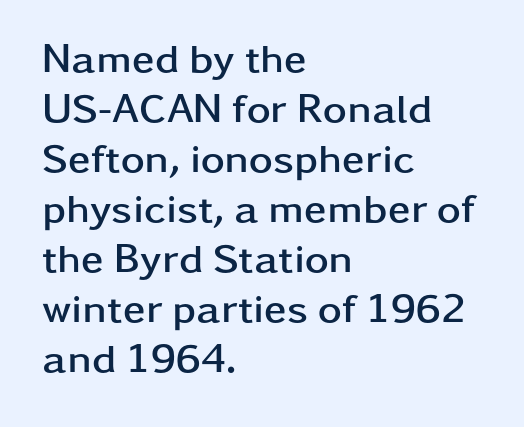
Q: Is the text bold? A: Yes.
Q: Is the text italic (slanted)? A: No, it is upright.
Q: Is the typeface a serif or a sans-serif typeface? A: Sans-serif.
Q: Is the text underlined? A: No.
Q: How is the paragraph aligned? A: Left-aligned.
Q: Is the spacing between letters normal or unusually wide? A: Normal.
Q: Width (condensed, normal, or wide)? A: Wide.
Q: Stroke contrast? A: Low.
Q: x-height? A: Medium.
Q: Monospaced? A: No.
